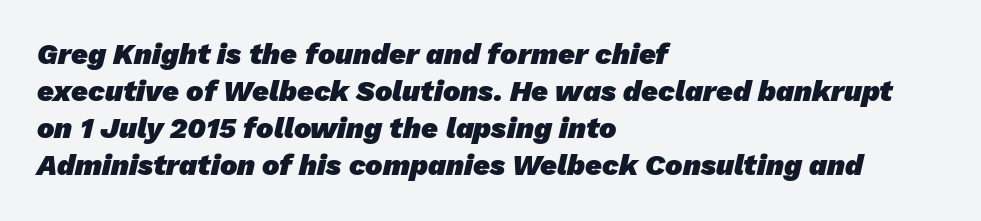
{"serif": "no", "bold": "yes", "weight": "heavy", "width": "normal", "stroke_contrast": "low", "x_height": "medium", "monospaced": "no", "underline": "no", "align": "left", "line_spacing": "normal", "line_spacing_ratio": 1.28, "letter_spacing": "normal", "letter_spacing_em": 0.0, "glyph_px": 29}
